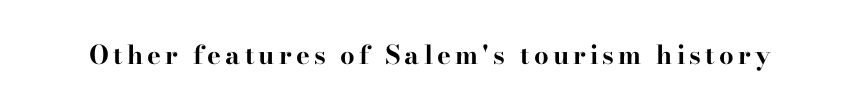
Heavy, bold letterforms. Tall strokes in this sample are plumb rather than angled. The strip under each line holds only bare page.
